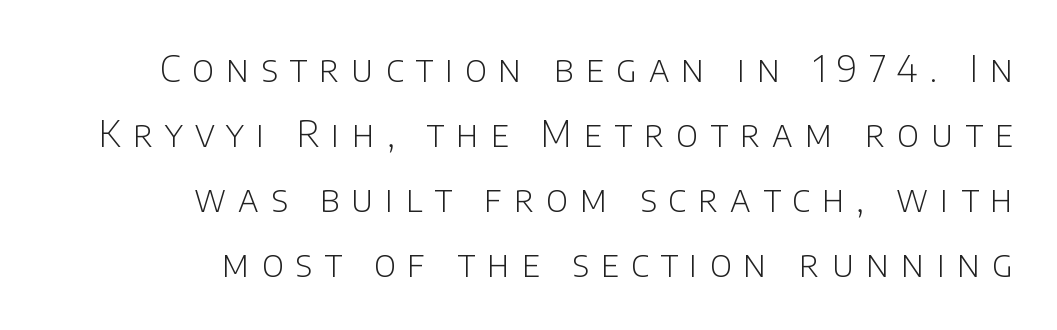
{"serif": "no", "italic": "no", "bold": "no", "weight": "light", "width": "normal", "stroke_contrast": "low", "x_height": "large", "monospaced": "no", "underline": "no", "align": "right", "line_spacing_ratio": 1.81, "letter_spacing": "wide", "letter_spacing_em": 0.33, "glyph_px": 36}
